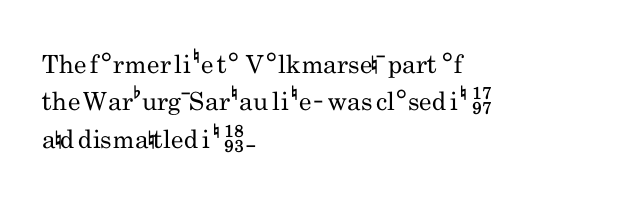
{"italic": "no", "bold": "no", "underline": "no", "align": "left", "line_spacing": "normal", "line_spacing_ratio": 1.5, "letter_spacing": "normal", "letter_spacing_em": 0.0, "glyph_px": 25}
